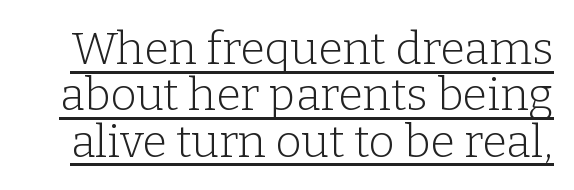
Q: Is the text bold? A: No.
Q: Is the text italic (slanted)? A: No, it is upright.
Q: Is the typeface a serif or a sans-serif typeface? A: Serif.
Q: Is the text underlined? A: Yes.
Q: Is the spacing between letters normal or unusually wide? A: Normal.
Q: Is the spacing between lines tight, normal or loose? A: Tight.
Q: Width (condensed, normal, or wide)? A: Normal.
Q: Stroke contrast? A: Low.
Q: x-height? A: Medium.
Q: Monospaced? A: No.
